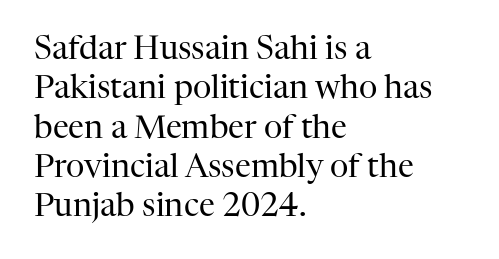
The image shows 32 px regular-weight serif type, upright; set left-aligned, line spacing 1.23x, normal letter spacing, not underlined; high stroke contrast and a medium x-height.
